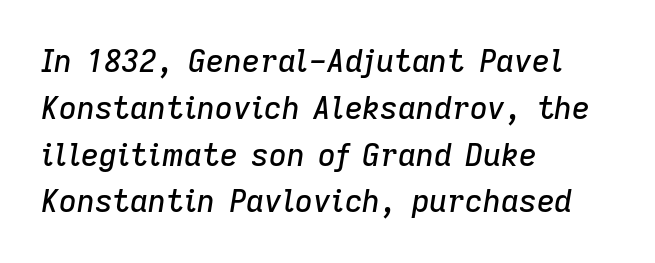
{"italic": "yes", "lean": "right", "slant_degrees": 9, "width": "normal", "stroke_contrast": "low", "x_height": "medium", "monospaced": "no", "underline": "no", "align": "left", "line_spacing": "normal", "line_spacing_ratio": 1.51, "letter_spacing": "normal", "letter_spacing_em": 0.0, "glyph_px": 31}
